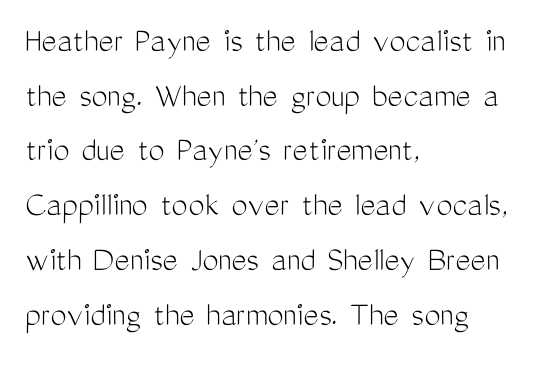
No extra tracking has been applied to these lines. Vertical stems look standard width or narrower in stroke. Lines of text with bare space underneath. Horizontal alignment here is leftward, the default for most running prose. The face used here is a sans, in the tradition of grotesques and geometrics. Evenly set lines give the paragraph a standard silhouette.
